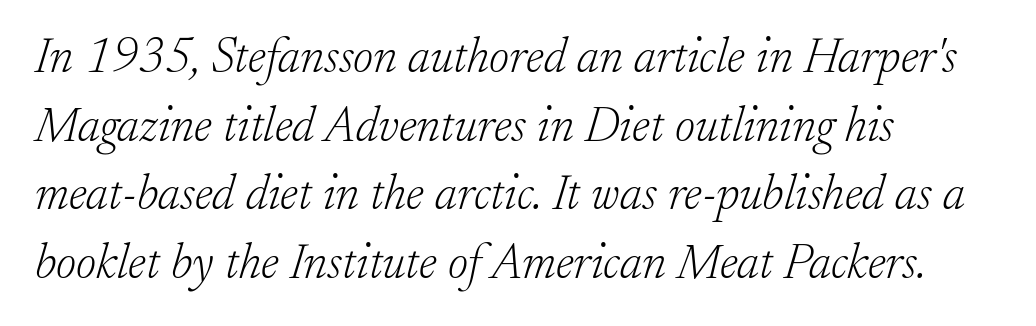
Normally led — the rows are evenly, conventionally spaced. Font category for this specimen: serif. This rendering leaves character spacing at its baseline value. Beneath every word, the page is bare. Think of a printed novel: that variable character pitch is what you see here. A light-to-regular cut is what we see here.
